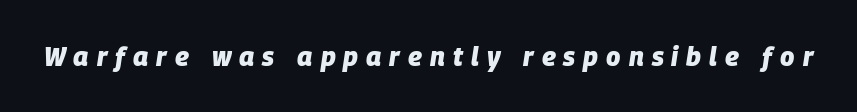
Q: Is the text bold? A: Yes.
Q: Is the text italic (slanted)? A: Yes, it leans right by about 9 degrees.
Q: Is the text underlined? A: No.
Q: Is the spacing between letters normal or unusually wide? A: Unusually wide.
